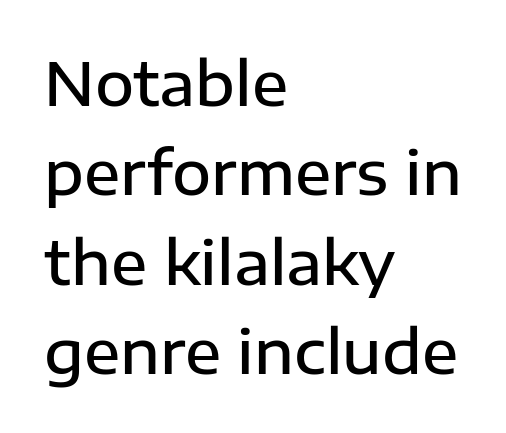
Characters follow at the spacing the type designer built in. The characters look somewhat weighty, a semibold short of true bold. The specimen reads as upright at a glance. Compared with typical paragraphs, the rows here are spaced about the same. The paragraph shown leans on its left margin. Proportional: the letters do not fall into vertical columns.
